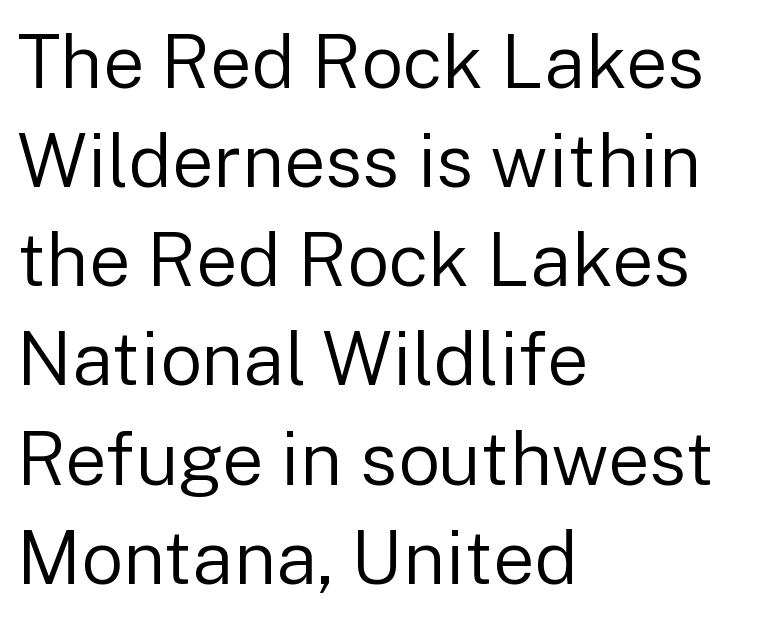
Decoration check: the copy has no underline. Each new line begins a customary step beneath the previous one. Glyph-to-glyph distance matches everyday printed text. Layout note: lines flush left. The face used here is a sans, in the tradition of grotesques and geometrics.
